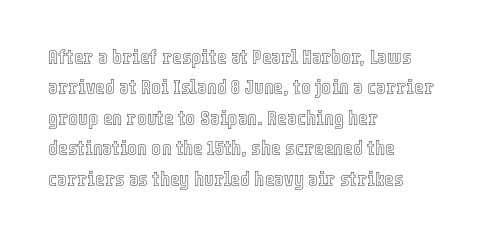
A bare baseline throughout the passage. This rendering uses left alignment, leaving the right contour irregular. Vertical strokes here are truly vertical. Glyph-to-glyph distance matches everyday printed text. If you measured baseline to baseline, you'd find a middling distance.
